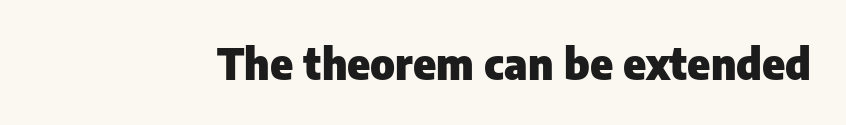
{"serif": "no", "italic": "no", "bold": "yes", "weight": "heavy", "width": "normal", "stroke_contrast": "low", "x_height": "medium", "monospaced": "no", "underline": "no", "letter_spacing": "normal", "letter_spacing_em": 0.0, "glyph_px": 43}
